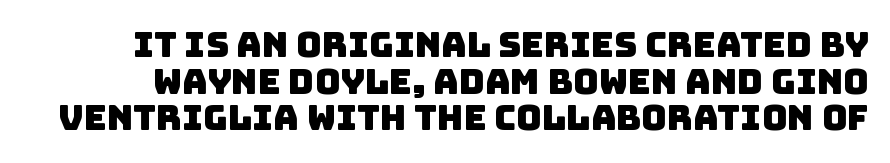
Q: Is the typeface a serif or a sans-serif typeface? A: Sans-serif.
Q: Is the text underlined? A: No.
Q: Is the spacing between letters normal or unusually wide? A: Normal.
Q: Is the spacing between lines tight, normal or loose? A: Tight.
Q: Width (condensed, normal, or wide)? A: Normal.
Q: Stroke contrast? A: Low.
Q: x-height? A: Large.
Q: Monospaced? A: No.
